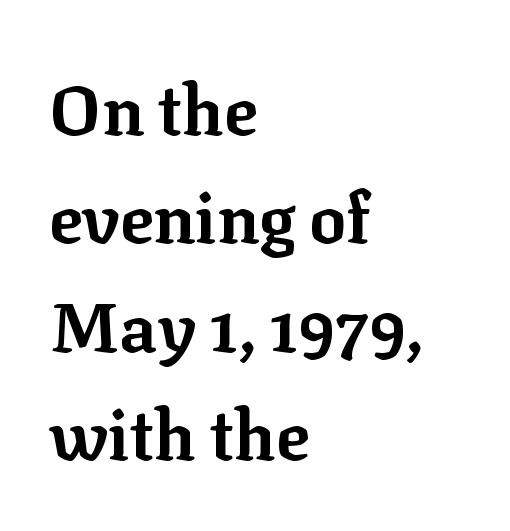
Ordinary non-slanted type is in use. Chunky letters — that's bold for sure. In terms of letterform style, serifs are clearly present. All the whitespace from short lines collects on the right. The vertical gap from one line to the next is medium.
